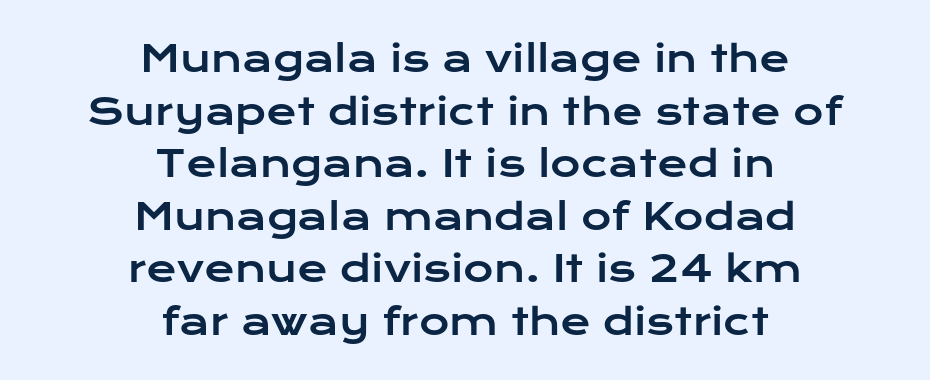
Q: Is the text italic (slanted)? A: No, it is upright.
Q: Is the typeface a serif or a sans-serif typeface? A: Sans-serif.
Q: Is the text underlined? A: No.
Q: How is the paragraph aligned? A: Centered.
Q: Is the spacing between letters normal or unusually wide? A: Normal.
Q: Is the spacing between lines tight, normal or loose? A: Normal.
Q: Width (condensed, normal, or wide)? A: Wide.
Q: Stroke contrast? A: Low.
Q: x-height? A: Medium.
Q: Monospaced? A: No.
